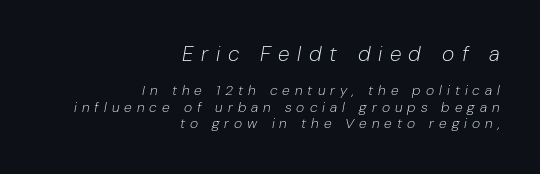
Q: Is the text bold? A: No.
Q: Is the text italic (slanted)? A: Yes, it leans right by about 10 degrees.
Q: Is the text underlined? A: No.
Q: How is the paragraph aligned? A: Right-aligned.
Q: Is the spacing between letters normal or unusually wide? A: Unusually wide.
Q: Which block of text is set in a larger size, the first (top) or the second (bottom)? A: The first (top) one.
